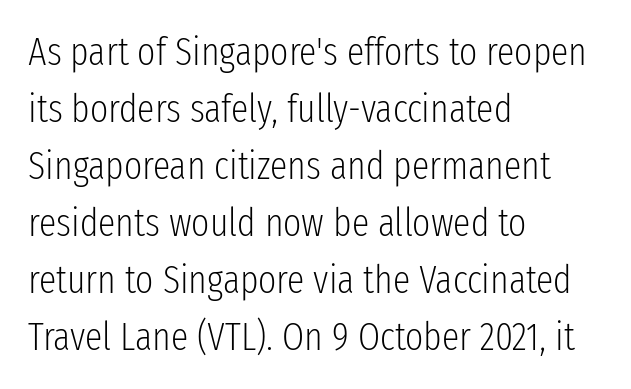
Tall strokes in this sample are plumb rather than angled. Layout note: lines flush left. The passage shown is typed in a proportional face where columns would drift. Is there much room between lines? A standard amount, neither cramped nor airy. Serif or sans? Sans — the stroke terminals are bare. This rendering leaves character spacing at its baseline value.
